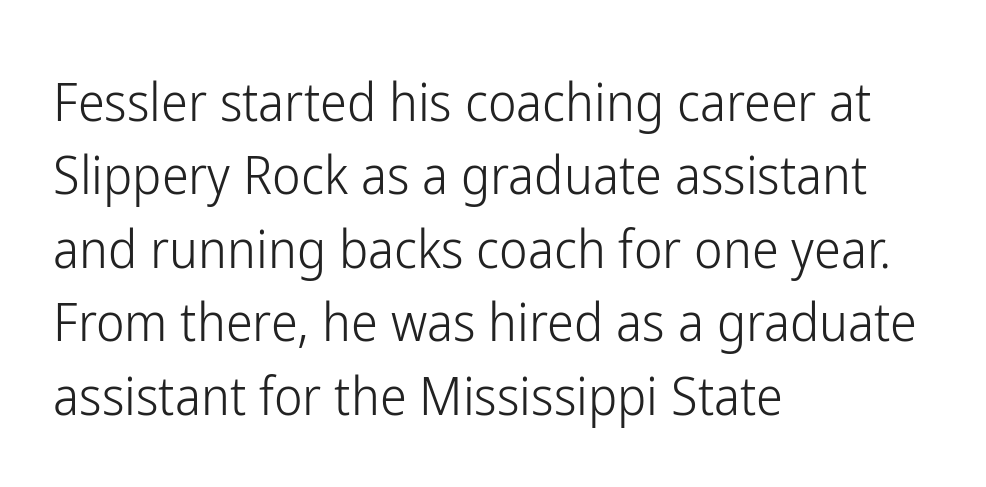
The image shows 54 px light, condensed sans-serif type, upright; set left-aligned, normal line spacing (1.36x), normal letter spacing, not underlined; low stroke contrast and a medium x-height.
